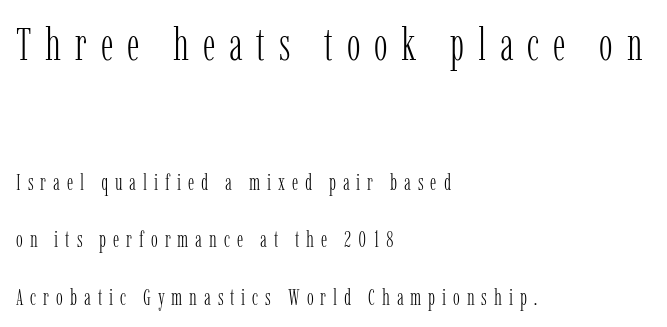
Q: Is the text bold? A: No.
Q: Is the text italic (slanted)? A: No, it is upright.
Q: Is the typeface a serif or a sans-serif typeface? A: Serif.
Q: Is the text underlined? A: No.
Q: How is the paragraph aligned? A: Left-aligned.
Q: Is the spacing between letters normal or unusually wide? A: Unusually wide.
Q: Is the spacing between lines tight, normal or loose? A: Loose.
Q: Which block of text is set in a larger size, the first (top) or the second (bottom)? A: The first (top) one.
Q: Width (condensed, normal, or wide)? A: Condensed.
Q: Stroke contrast? A: Low.
Q: x-height? A: Medium.
Q: Monospaced? A: No.
